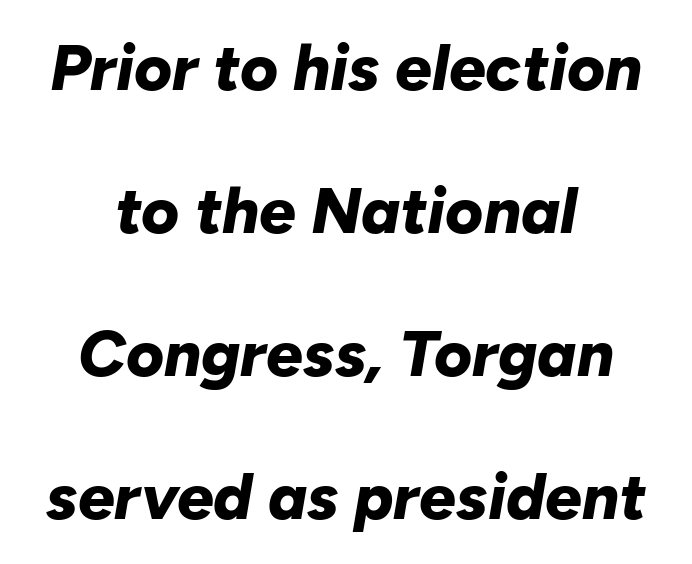
{"italic": "yes", "lean": "right", "slant_degrees": 10, "bold": "yes", "weight": "bold", "width": "normal", "stroke_contrast": "low", "x_height": "medium", "monospaced": "no", "underline": "no", "align": "center", "line_spacing": "loose", "line_spacing_ratio": 2.2, "letter_spacing": "normal", "letter_spacing_em": 0.0, "glyph_px": 65}
